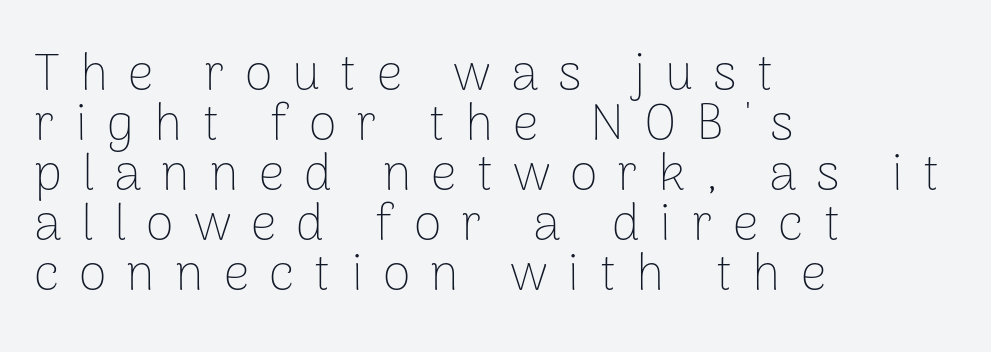
{"serif": "no", "italic": "no", "bold": "no", "weight": "thin", "width": "normal", "stroke_contrast": "low", "x_height": "medium", "monospaced": "no", "underline": "no", "align": "left", "line_spacing": "tight", "line_spacing_ratio": 0.98, "letter_spacing": "wide", "letter_spacing_em": 0.39, "glyph_px": 51}
